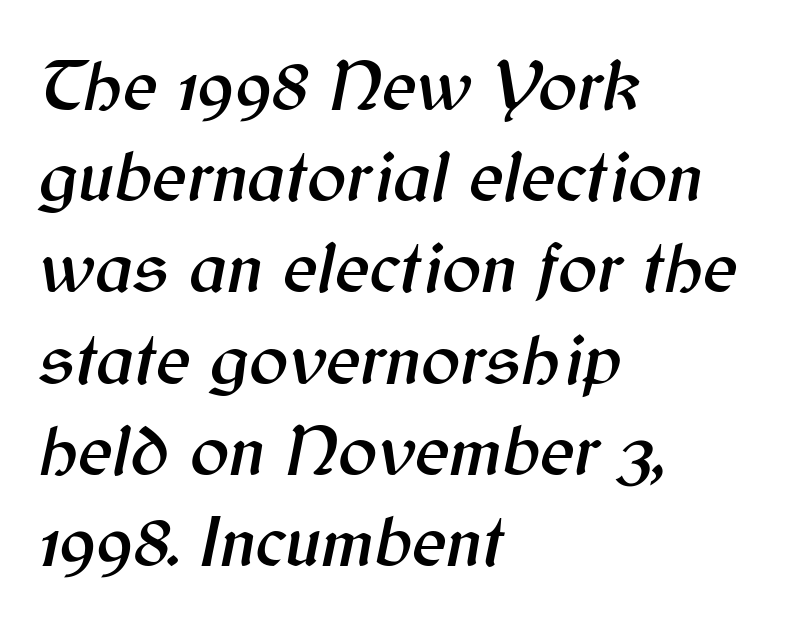
{"italic": "yes", "lean": "right", "slant_degrees": 12, "width": "normal", "stroke_contrast": "medium", "x_height": "medium", "monospaced": "no", "underline": "no", "align": "left", "line_spacing": "normal", "line_spacing_ratio": 1.25, "letter_spacing": "normal", "letter_spacing_em": 0.0, "glyph_px": 73}
